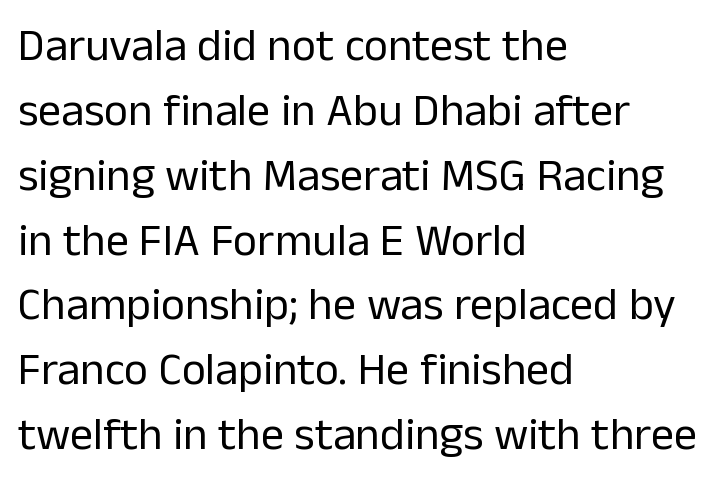
The image shows 46 px regular-weight sans-serif type, upright; set left-aligned, normal line spacing (1.41x), normal letter spacing, not underlined; low stroke contrast and a medium x-height.
